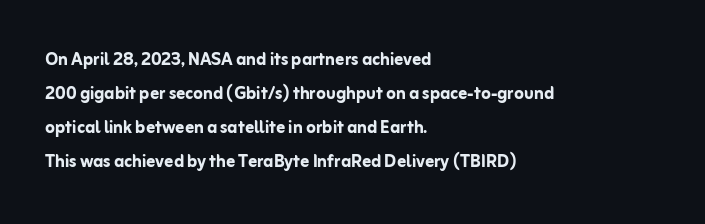
Q: Is the text bold? A: Yes.
Q: Is the text italic (slanted)? A: No, it is upright.
Q: Is the text underlined? A: No.
Q: How is the paragraph aligned? A: Left-aligned.
Q: Is the spacing between letters normal or unusually wide? A: Normal.
Q: Is the spacing between lines tight, normal or loose? A: Normal.
